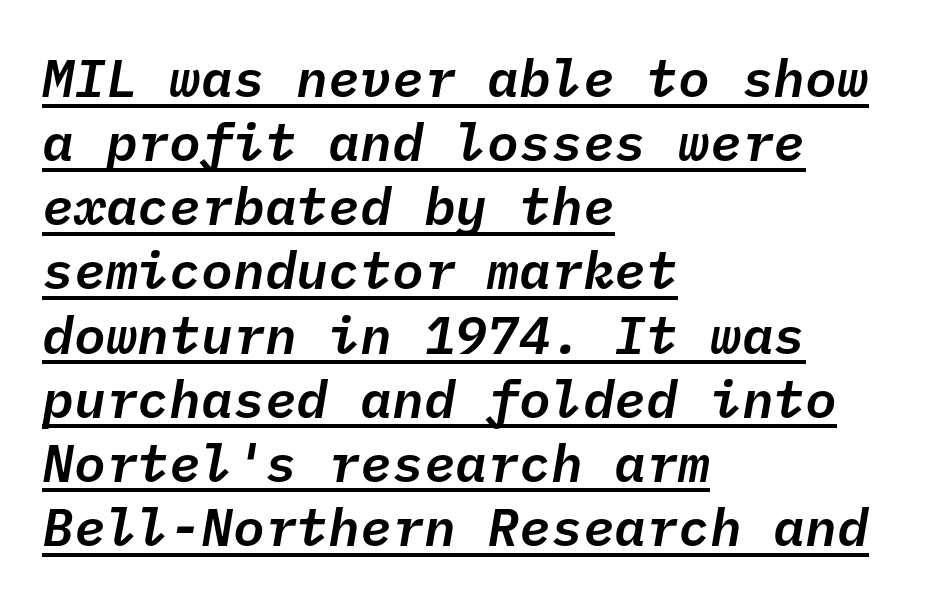
Think of a typewriter: that constant character pitch is what you see here. The letters are slanted; this is an italic face. The passage shown is underscored from start to finish. This rendering leaves character spacing at its baseline value. These lines stack with their left ends in a neat column.
